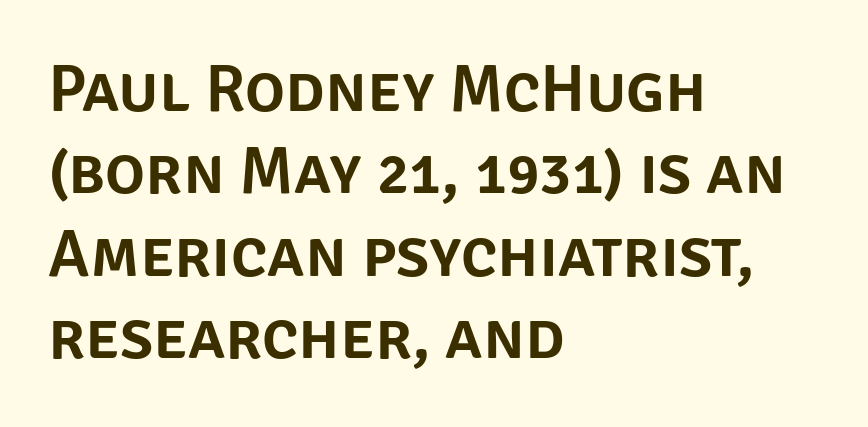
Notice how the passage keeps a crisp vertical edge on the left only. Just letters on the line, the space beneath them empty. The rendering shows plain stroke endings on the letterforms — a sans-serif design. There is no visible air inserted between adjacent glyphs. The passage shown is typed in a proportional face where columns would drift.
